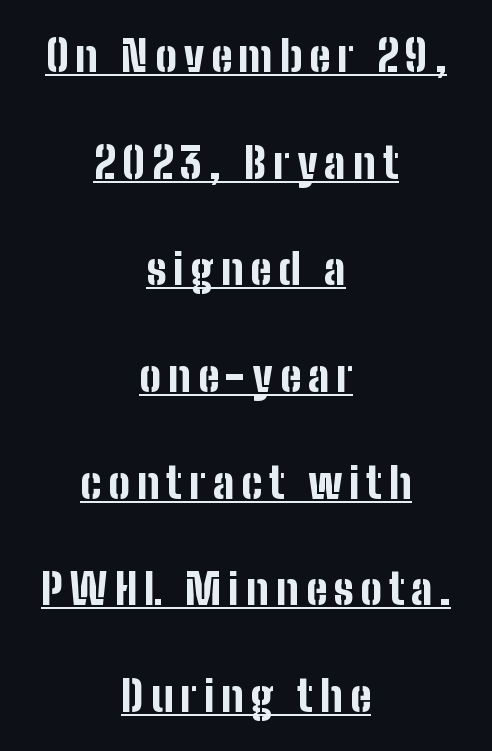
{"serif": "no", "italic": "no", "bold": "yes", "weight": "bold", "width": "condensed", "stroke_contrast": "low", "x_height": "medium", "monospaced": "no", "underline": "yes", "align": "center", "line_spacing": "loose", "line_spacing_ratio": 2.48, "glyph_px": 43}
